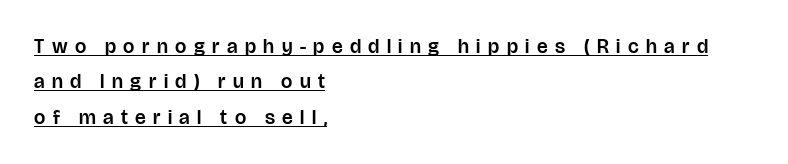
The image shows 20 px text type, upright; set left-aligned, line spacing 1.77x, unusually wide letter spacing (+0.37 em), underlined.
